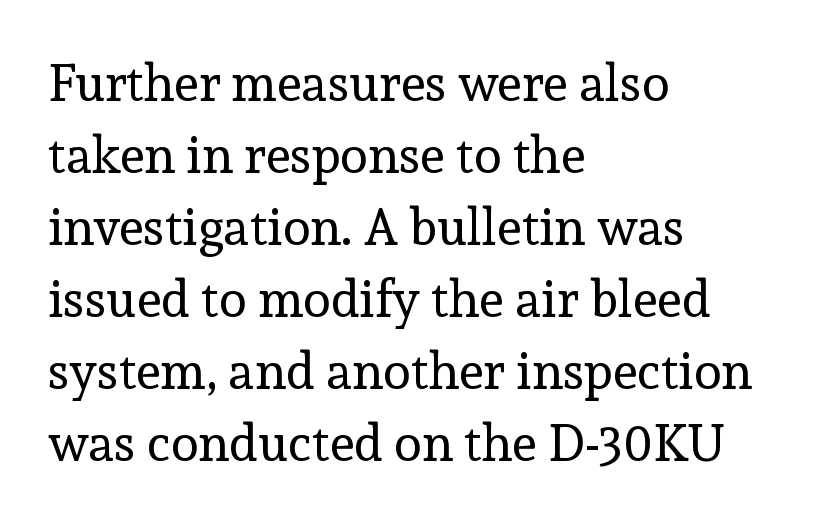
No italicization has been applied; the sample stays upright. Note the varied advance widths — an 'i' is clearly narrower than an 'm'. Words appear dense and cohesive because spacing is normal. Heaviness? Minimal to ordinary, like unemphasized prose. Does the copy run flush right? No — it runs flush left. Baseline-to-baseline distance is the conventional proportion of letter height.
